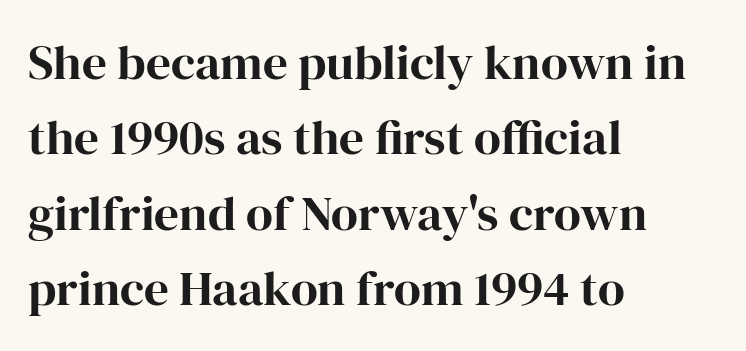
Each letter keeps its own natural width here, so spacing adapts to shape. Tall strokes in this sample are plumb rather than angled. The glyphs in this specimen are seriffed. A dark, heavy texture on the line: the type is bold. The space between consecutive lines is moderate.
